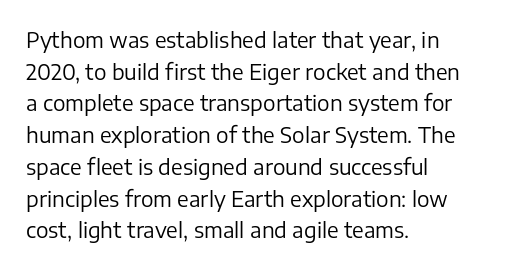
Q: Is the text bold? A: No.
Q: Is the text italic (slanted)? A: No, it is upright.
Q: Is the text underlined? A: No.
Q: How is the paragraph aligned? A: Left-aligned.
Q: Is the spacing between letters normal or unusually wide? A: Normal.
Q: Is the spacing between lines tight, normal or loose? A: Normal.
